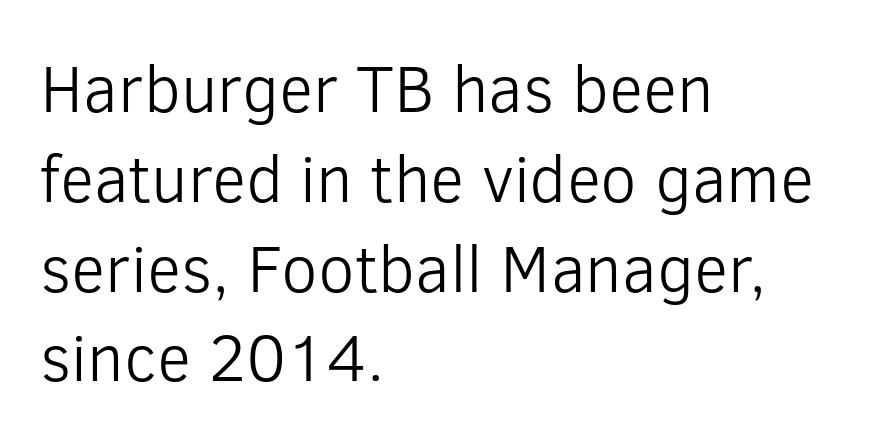
{"serif": "no", "italic": "no", "bold": "no", "weight": "light", "width": "normal", "stroke_contrast": "low", "x_height": "medium", "monospaced": "no", "underline": "no", "align": "left", "line_spacing": "normal", "line_spacing_ratio": 1.36, "letter_spacing": "normal", "letter_spacing_em": 0.0, "glyph_px": 66}
